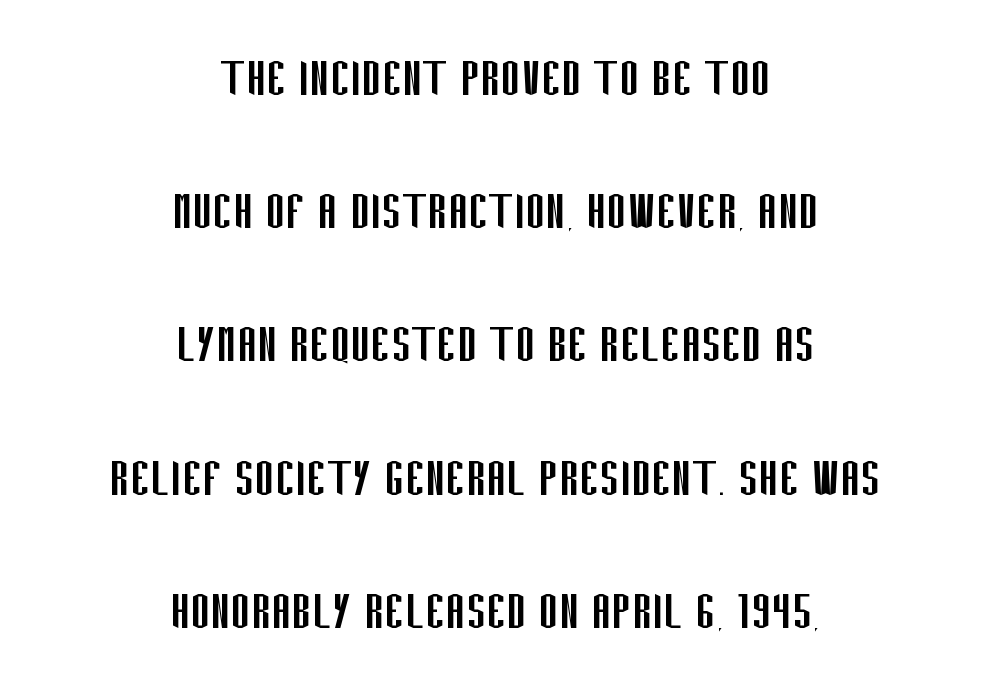
The image shows 60 px regular-weight, condensed sans-serif type, upright; set centered, loose line spacing (2.22x), normal letter spacing, not underlined; low stroke contrast and a large x-height.
